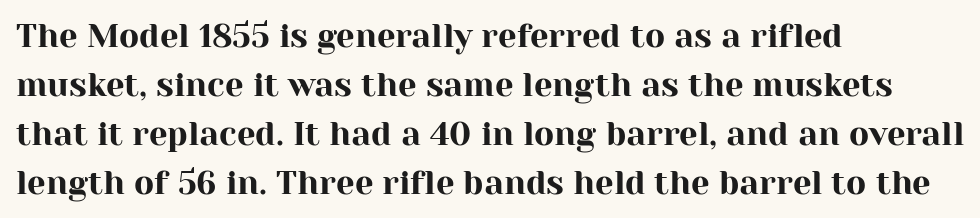
{"serif": "yes", "italic": "no", "width": "normal", "stroke_contrast": "high", "x_height": "medium", "monospaced": "no", "underline": "no", "align": "left", "line_spacing": "normal", "line_spacing_ratio": 1.48, "letter_spacing": "normal", "letter_spacing_em": 0.0, "glyph_px": 33}
